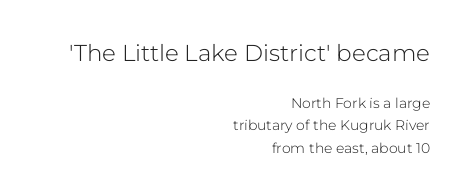
Look at the tracking — it's just the regular setting, nothing added. The foot of each line stays bare and open. The passage is arranged like a letterhead date or caption credit — flush right. Stroke thickness stays within the range of a standard reading face or lighter.
